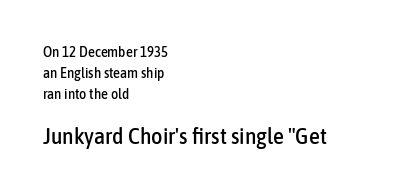
{"italic": "no", "underline": "no", "align": "left", "line_spacing": "normal", "line_spacing_ratio": 1.49, "letter_spacing": "normal", "letter_spacing_em": 0.0, "larger_block": "second", "size_ratio": 1.57, "glyph_px": 22}
